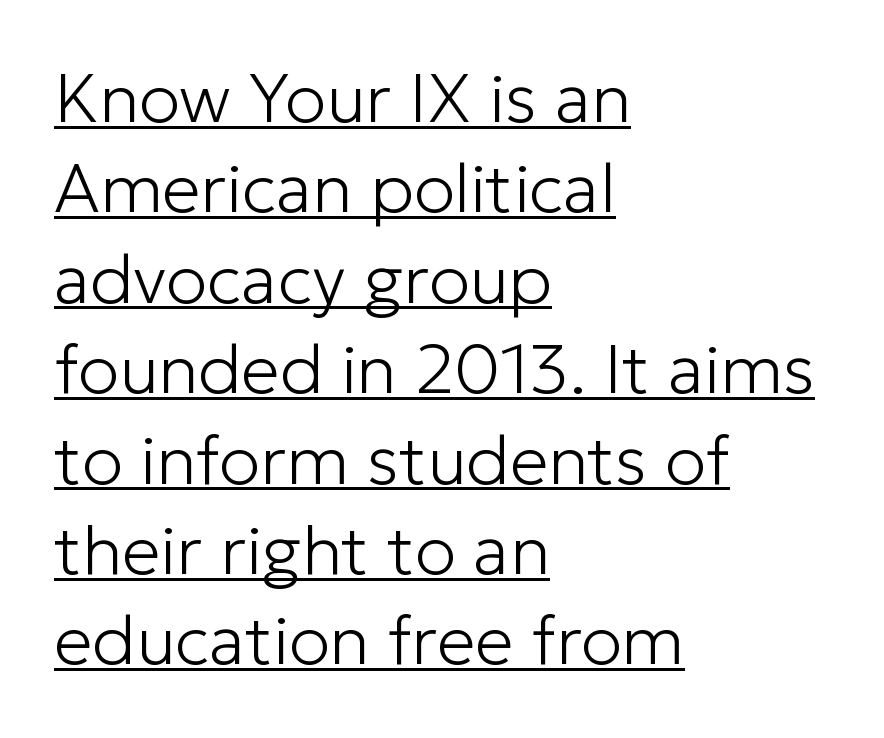
The font family rendered here belongs to the sans-serif group. These lines are rendered in a variable-pitch font. A typographer would call this underscored text. Alignment: flush left. There is no visible air inserted between adjacent glyphs. This sample keeps an unexceptional amount of space between lines.
